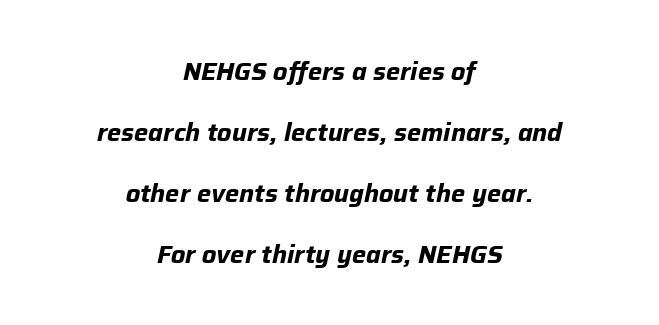
The image shows 25 px bold type, italic (leaning right); set centered, loose line spacing (2.44x), normal letter spacing, not underlined.
